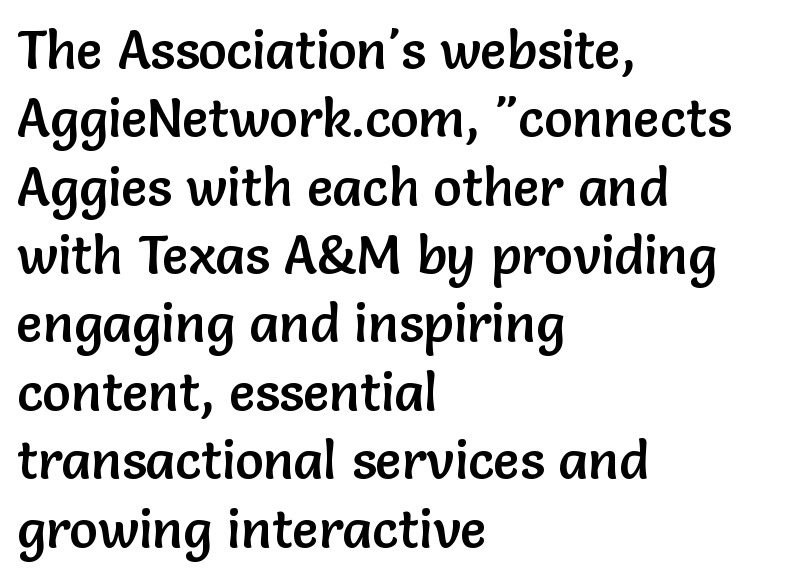
Q: Is the text italic (slanted)? A: No, it is upright.
Q: Is the typeface a serif or a sans-serif typeface? A: Sans-serif.
Q: Is the text underlined? A: No.
Q: How is the paragraph aligned? A: Left-aligned.
Q: Is the spacing between letters normal or unusually wide? A: Normal.
Q: Is the spacing between lines tight, normal or loose? A: Normal.
Q: Width (condensed, normal, or wide)? A: Normal.
Q: Stroke contrast? A: Low.
Q: x-height? A: Medium.
Q: Monospaced? A: No.
